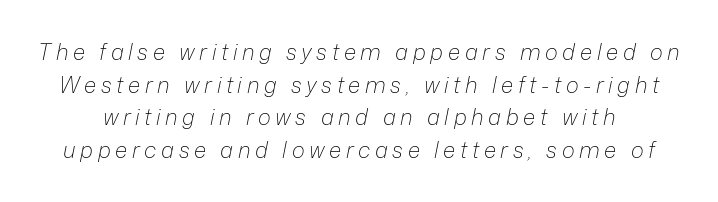
{"italic": "yes", "lean": "right", "slant_degrees": 12, "bold": "no", "underline": "no", "line_spacing": "normal", "line_spacing_ratio": 1.48, "letter_spacing": "wide", "letter_spacing_em": 0.21, "glyph_px": 22}
